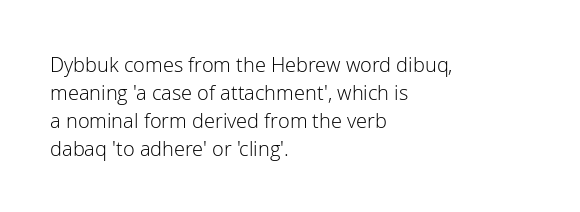
Q: Is the text bold? A: No.
Q: Is the text italic (slanted)? A: No, it is upright.
Q: Is the text underlined? A: No.
Q: How is the paragraph aligned? A: Left-aligned.
Q: Is the spacing between letters normal or unusually wide? A: Normal.
Q: Is the spacing between lines tight, normal or loose? A: Normal.
